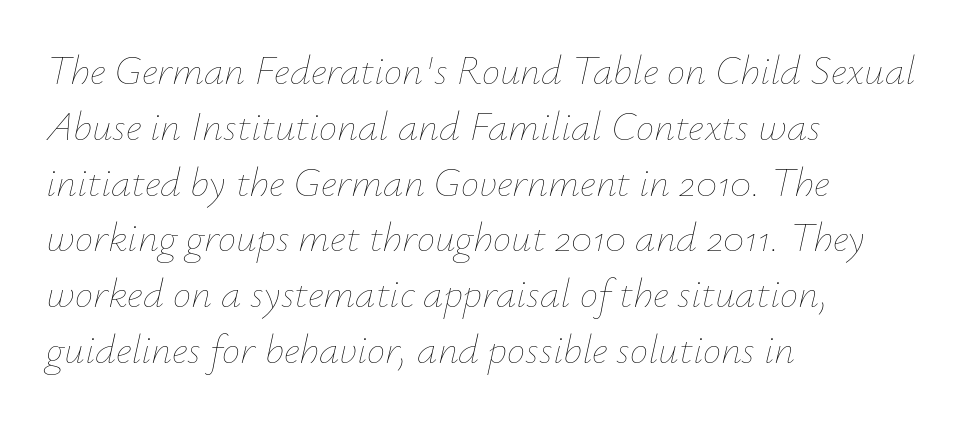
{"italic": "yes", "lean": "right", "slant_degrees": 12, "bold": "no", "weight": "thin", "width": "normal", "stroke_contrast": "low", "x_height": "small", "monospaced": "no", "underline": "no", "align": "left", "line_spacing": "normal", "line_spacing_ratio": 1.36, "letter_spacing": "normal", "letter_spacing_em": 0.0, "glyph_px": 41}
